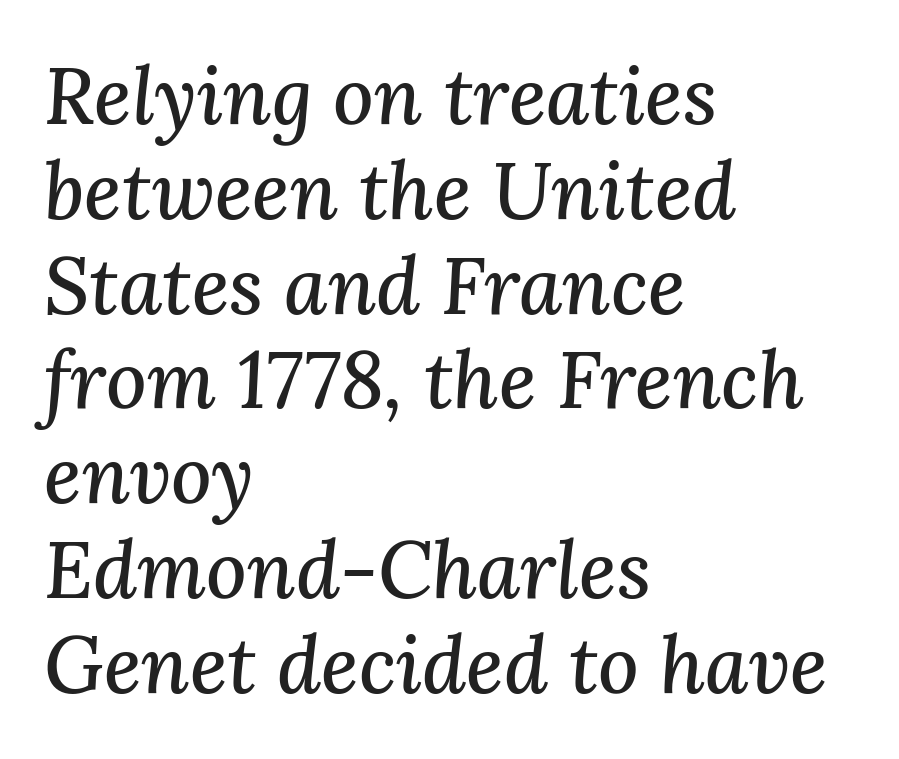
Q: Is the text italic (slanted)? A: Yes, it leans right by about 3 degrees.
Q: Is the typeface a serif or a sans-serif typeface? A: Serif.
Q: Is the text underlined? A: No.
Q: How is the paragraph aligned? A: Left-aligned.
Q: Is the spacing between letters normal or unusually wide? A: Normal.
Q: Width (condensed, normal, or wide)? A: Normal.
Q: Stroke contrast? A: Medium.
Q: x-height? A: Medium.
Q: Monospaced? A: No.
